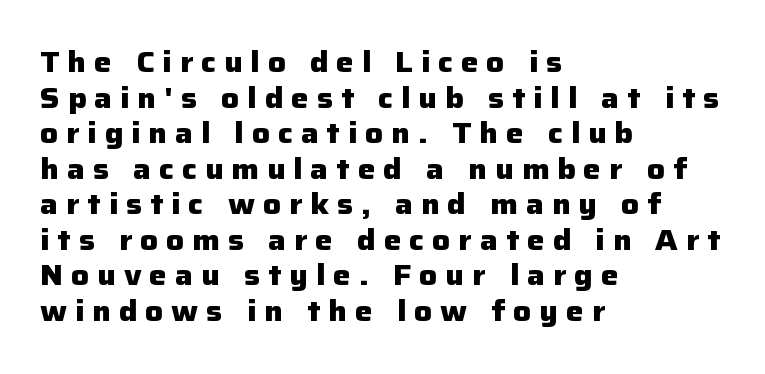
Look at the bottom of the vertical strokes: they stop flat, with no serifs. One-word summary of the alignment: left. Summary of vertical rhythm: regular, with standard interline spacing. Quick note: underline off.
